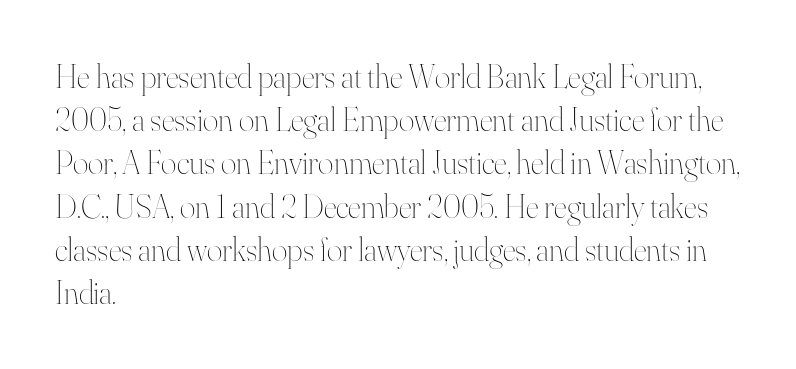
{"italic": "no", "bold": "no", "weight": "thin", "width": "normal", "stroke_contrast": "high", "x_height": "small", "monospaced": "no", "underline": "no", "align": "left", "line_spacing": "normal", "line_spacing_ratio": 1.31, "letter_spacing": "normal", "letter_spacing_em": 0.0, "glyph_px": 33}
